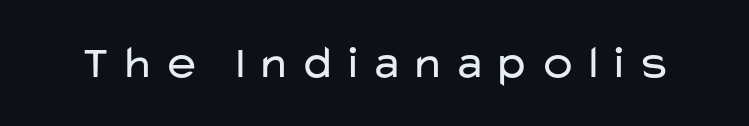
Q: Is the text bold? A: No.
Q: Is the text italic (slanted)? A: No, it is upright.
Q: Is the typeface a serif or a sans-serif typeface? A: Sans-serif.
Q: Is the text underlined? A: No.
Q: Width (condensed, normal, or wide)? A: Wide.
Q: Stroke contrast? A: Low.
Q: x-height? A: Medium.
Q: Monospaced? A: No.
